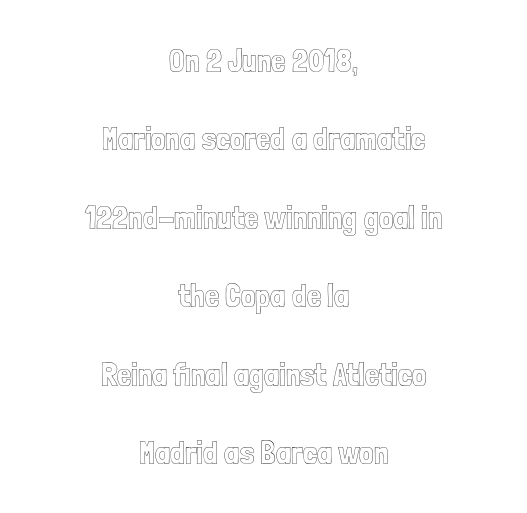
Underline: absent. Characters follow at the spacing the type designer built in. The lines are spread far apart with generous leading. Nope, not italic — everything's standing straight. Teacher's note: observe the equal gaps on both sides — that is centered alignment. The rendering uses natural spacing where letterforms have individual widths.
